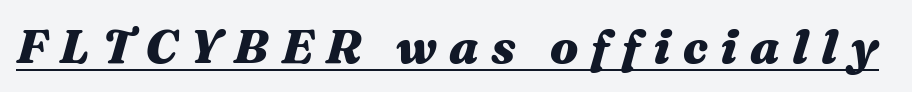
The image shows 48 px heavy, wide type, italic (leaning right); set unusually wide letter spacing (+0.26 em), underlined; medium stroke contrast and a medium x-height.
